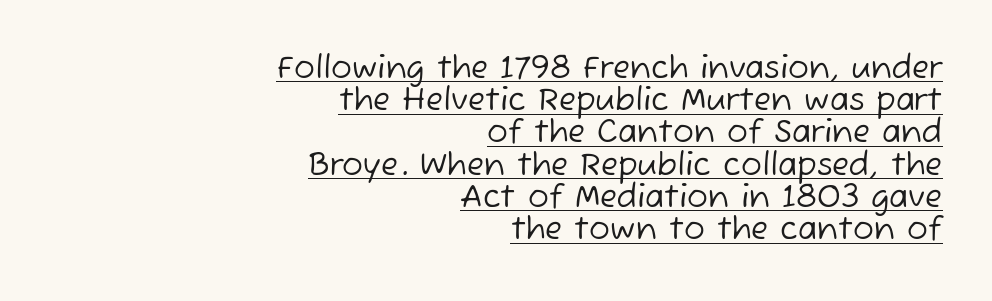
The weight tops out at a normal text grade. Notice how descenders almost collide with the ascenders below — that's tight leading. The face used here is rendered with its standard letterfit. The text was rendered using a sans face with plain stroke endings.
